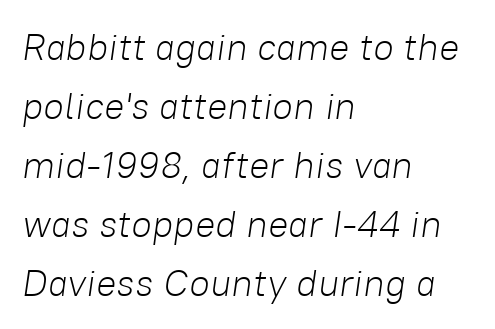
{"italic": "yes", "lean": "right", "slant_degrees": 8, "bold": "no", "weight": "light", "width": "normal", "stroke_contrast": "low", "x_height": "medium", "monospaced": "no", "underline": "no", "align": "left", "line_spacing": "normal", "line_spacing_ratio": 1.55, "letter_spacing": "normal", "letter_spacing_em": 0.0, "glyph_px": 38}
